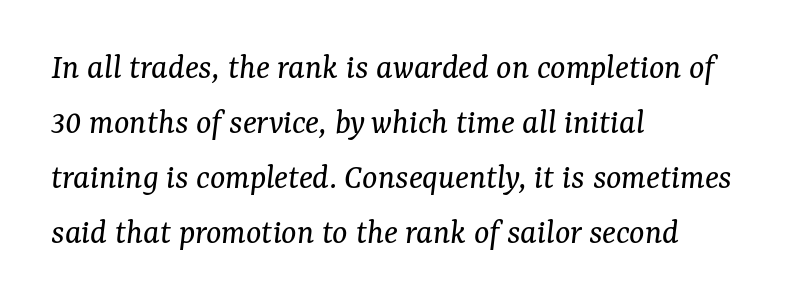
{"serif": "yes", "italic": "yes", "lean": "right", "slant_degrees": 7, "bold": "no", "weight": "regular", "width": "normal", "stroke_contrast": "medium", "x_height": "medium", "monospaced": "no", "underline": "no", "align": "left", "line_spacing": "normal", "line_spacing_ratio": 1.53, "letter_spacing": "normal", "letter_spacing_em": 0.0, "glyph_px": 36}
